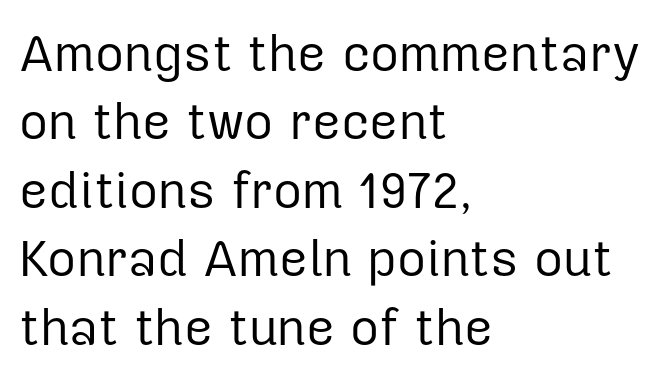
The image shows 50 px regular-weight sans-serif type, upright; set left-aligned, normal line spacing (1.37x), normal letter spacing, not underlined; low stroke contrast and a medium x-height.
